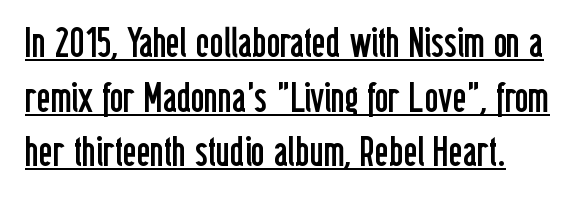
Rendered with straight, roman letterforms. Each stroke keeps to a modest, everyday thickness or less. The glyphs are accompanied by a horizontal stroke just below them. These lines sit exactly where default settings would place them. Each line starts at the same left margin while the right side varies.
